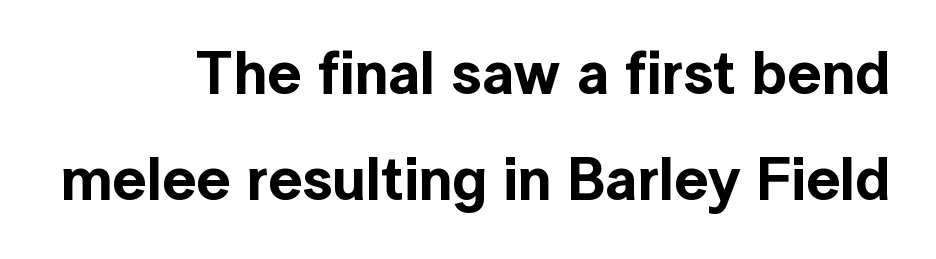
Think of a printed novel: that variable character pitch is what you see here. The letters stand upright; this is a roman face. Typographically, this falls in the sans-serif category. These lines keep a tight, regular rhythm from letter to letter.
